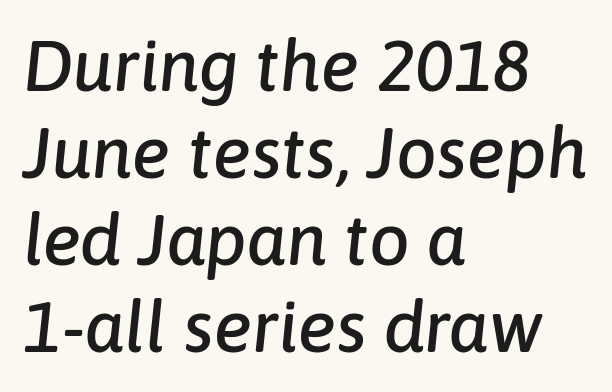
The baseline area is clear. The rag falls on the right side of this text block. The passage shown has conventional tracking throughout. Would a proofreader flag this as italicized? Yes. The letters advance in unequal steps, a hallmark of proportional type.
